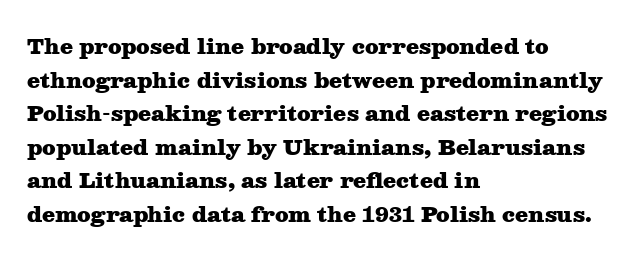
Q: Is the text bold? A: Yes.
Q: Is the text italic (slanted)? A: No, it is upright.
Q: Is the text underlined? A: No.
Q: How is the paragraph aligned? A: Left-aligned.
Q: Is the spacing between letters normal or unusually wide? A: Normal.
Q: Is the spacing between lines tight, normal or loose? A: Normal.
